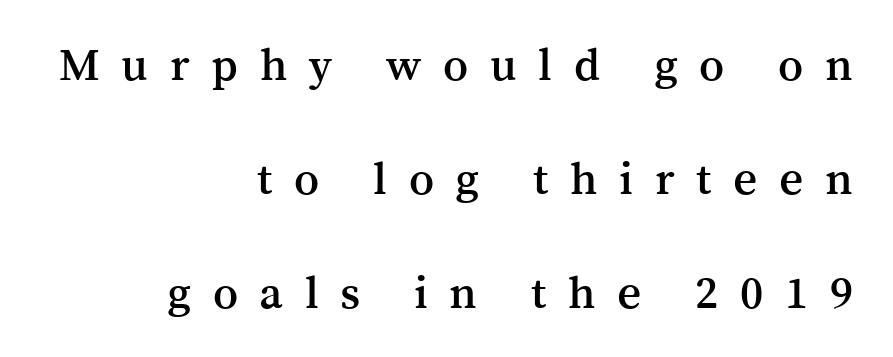
Q: Is the text italic (slanted)? A: No, it is upright.
Q: Is the typeface a serif or a sans-serif typeface? A: Serif.
Q: Is the text underlined? A: No.
Q: How is the paragraph aligned? A: Right-aligned.
Q: Is the spacing between letters normal or unusually wide? A: Unusually wide.
Q: Is the spacing between lines tight, normal or loose? A: Loose.
Q: Width (condensed, normal, or wide)? A: Normal.
Q: Stroke contrast? A: Medium.
Q: x-height? A: Medium.
Q: Monospaced? A: No.
